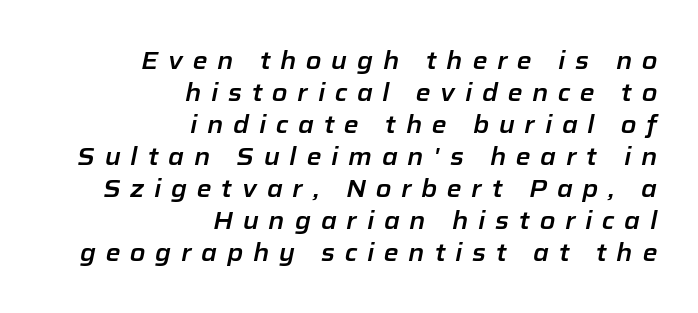
You could only call the tracking loose — the letters float apart. This is oblique type, the kind used for emphasis or titles. The specimen omits any rule beneath the text block's lines. A normal amount of white space separates one row of letters from the next. Visually the block forms a straight wall on the right and a jagged coastline on the left.
